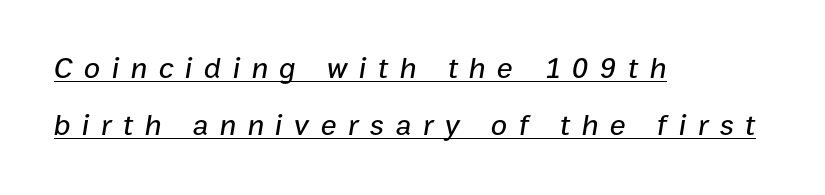
{"italic": "yes", "lean": "right", "slant_degrees": 9, "width": "normal", "stroke_contrast": "low", "x_height": "medium", "monospaced": "no", "underline": "yes", "align": "left", "line_spacing_ratio": 1.89, "letter_spacing": "wide", "letter_spacing_em": 0.38, "glyph_px": 30}
